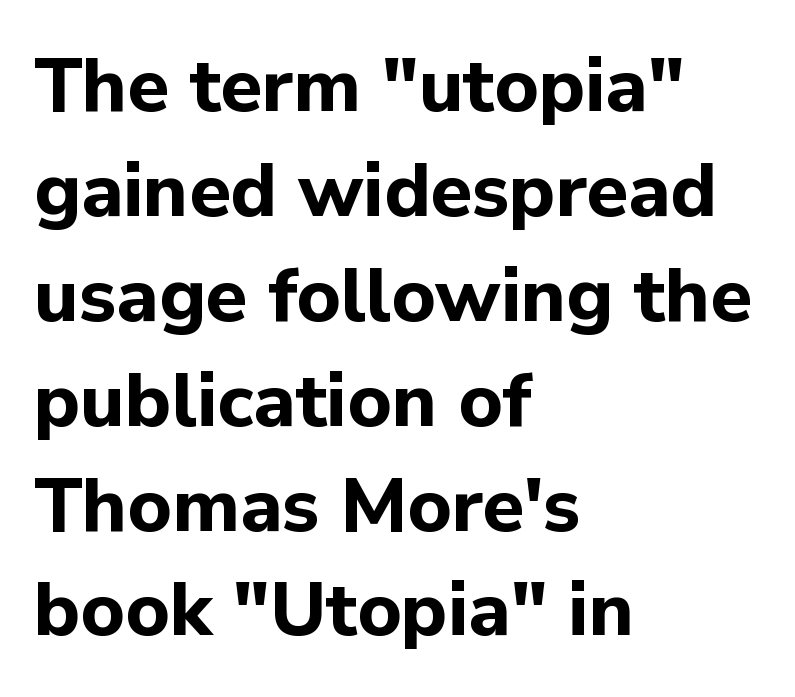
Honestly, there is no underline to notice here at all. Look at the tracking — it's just the regular setting, nothing added. The lines in this sample share a left origin and differ only in where they stop. Set as a true bold cut, around the 700 mark. Every character sits straight up, as roman type does.
